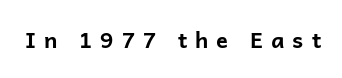
Plenty of ink on the page — the face is bold. Letter spacing: wide. Descender tails drop into unmarked territory. Posture: upright roman.
